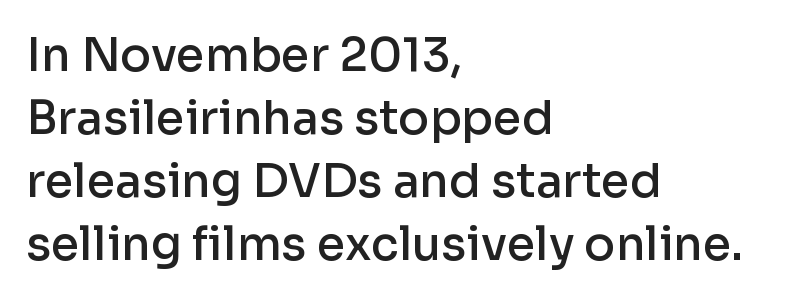
Weight check: semibold — heavier than regular, not quite bold. These lines are set flush left with a ragged right edge. Successive baselines arrive at the customary interval. Typographically, this falls in the sans-serif category. This is the regular roman posture of the typeface.
